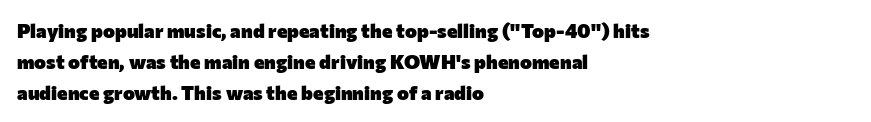
Q: Is the text bold? A: Yes.
Q: Is the text italic (slanted)? A: No, it is upright.
Q: Is the text underlined? A: No.
Q: How is the paragraph aligned? A: Left-aligned.
Q: Is the spacing between letters normal or unusually wide? A: Normal.
Q: Is the spacing between lines tight, normal or loose? A: Normal.
